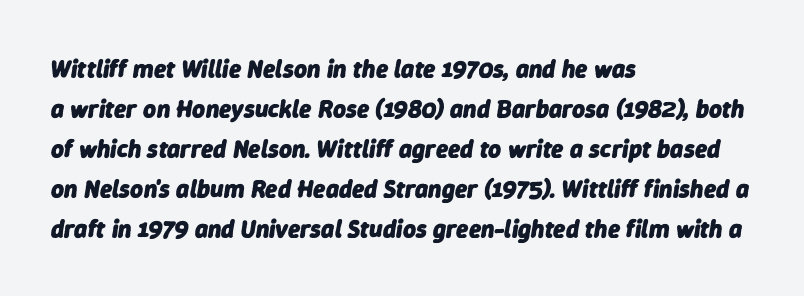
Q: Is the text bold? A: Yes.
Q: Is the text italic (slanted)? A: Yes, it leans right by about 9 degrees.
Q: Is the text underlined? A: No.
Q: How is the paragraph aligned? A: Left-aligned.
Q: Is the spacing between letters normal or unusually wide? A: Normal.
Q: Is the spacing between lines tight, normal or loose? A: Normal.
